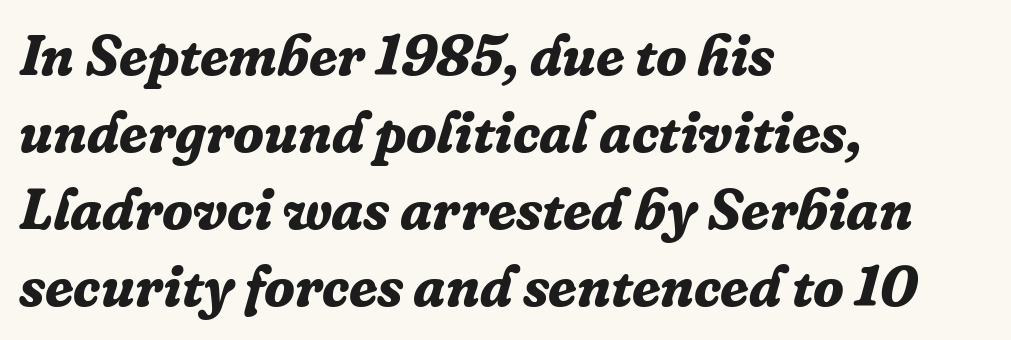
Q: Is the text bold? A: Yes.
Q: Is the text italic (slanted)? A: Yes, it leans right by about 16 degrees.
Q: Is the typeface a serif or a sans-serif typeface? A: Serif.
Q: Is the text underlined? A: No.
Q: How is the paragraph aligned? A: Left-aligned.
Q: Is the spacing between letters normal or unusually wide? A: Normal.
Q: Is the spacing between lines tight, normal or loose? A: Normal.
Q: Width (condensed, normal, or wide)? A: Normal.
Q: Stroke contrast? A: Low.
Q: x-height? A: Medium.
Q: Monospaced? A: No.
